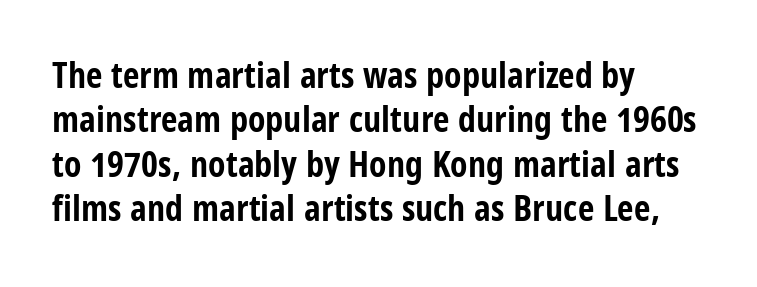
{"serif": "no", "italic": "no", "bold": "yes", "weight": "bold", "width": "condensed", "stroke_contrast": "low", "x_height": "large", "monospaced": "no", "underline": "no", "align": "left", "line_spacing_ratio": 1.23, "letter_spacing": "normal", "letter_spacing_em": 0.0, "glyph_px": 36}
